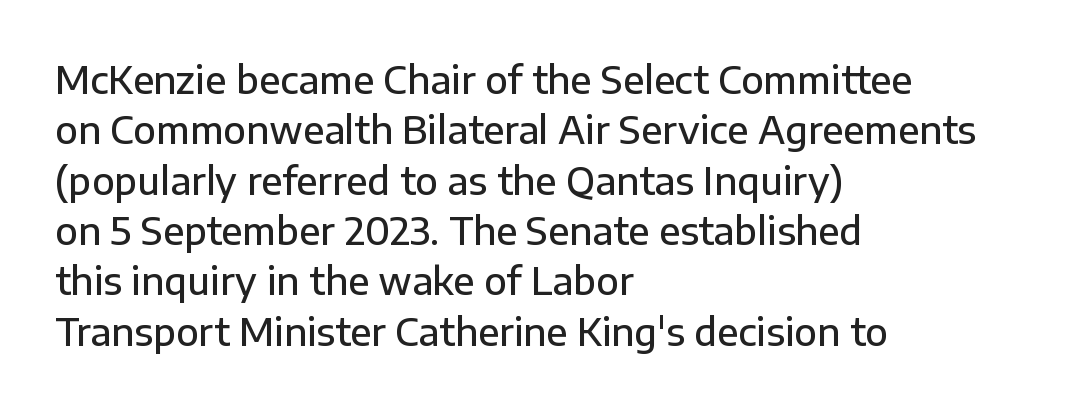
{"serif": "no", "italic": "no", "bold": "semi", "weight": "semibold", "width": "normal", "stroke_contrast": "low", "x_height": "medium", "monospaced": "no", "underline": "no", "align": "left", "line_spacing": "normal", "line_spacing_ratio": 1.36, "letter_spacing": "normal", "letter_spacing_em": 0.0, "glyph_px": 37}
